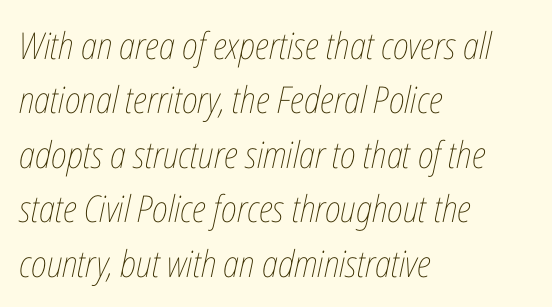
The image shows 37 px thin, condensed type, italic (leaning right); set left-aligned, normal line spacing (1.47x), normal letter spacing, not underlined; low stroke contrast and a medium x-height.
